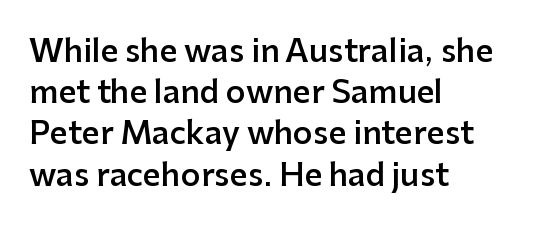
A typesetter would call this proportional, since set widths differ per character. The glyphs are unaccompanied by any horizontal stroke below them. This rendering uses left alignment, leaving the right contour irregular. This is the in-between weight designers call semibold or demi. Is there much room between lines? A standard amount, neither cramped nor airy. This sample uses an upright cut, with every glyph sitting square on the baseline.
